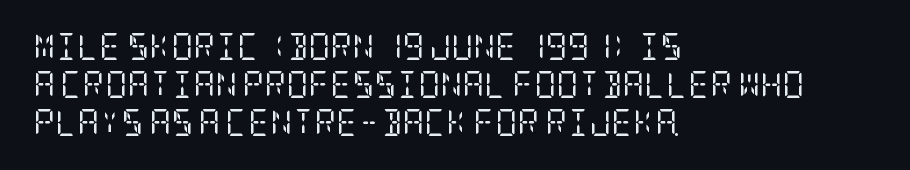
{"italic": "no", "bold": "no", "underline": "no", "align": "left", "line_spacing": "normal", "line_spacing_ratio": 1.41, "letter_spacing": "normal", "letter_spacing_em": 0.0, "glyph_px": 27}
